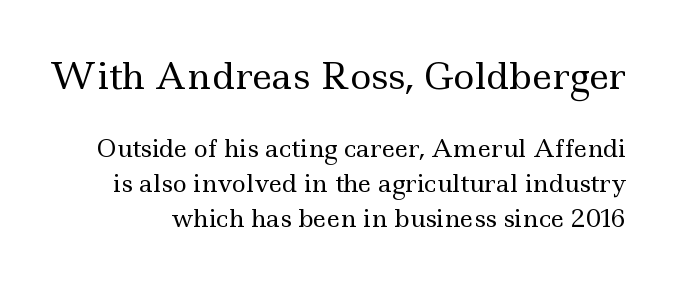
{"serif": "yes", "italic": "no", "bold": "no", "weight": "regular", "width": "wide", "x_height": "small", "monospaced": "no", "underline": "no", "line_spacing": "normal", "line_spacing_ratio": 1.45, "letter_spacing": "normal", "letter_spacing_em": 0.0, "larger_block": "first", "size_ratio": 1.5, "glyph_px": 36}
